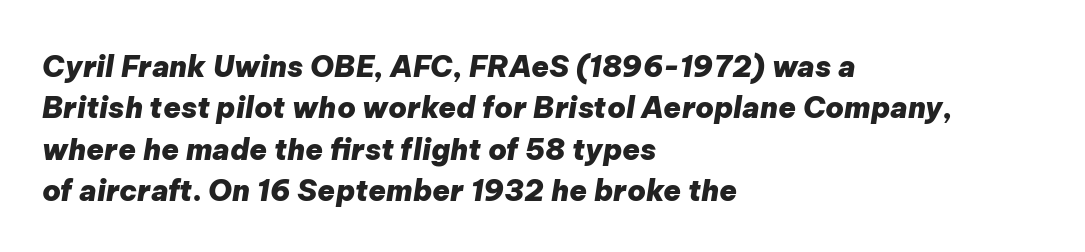
The rendering uses natural spacing where letterforms have individual widths. What weight is shown? A full bold with thick strokes. Caption: standard tracking, unaltered. The lines sit at an ordinary, default distance from one another.
